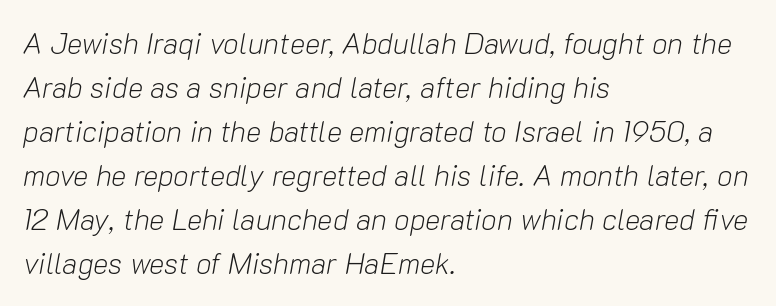
{"italic": "yes", "lean": "right", "slant_degrees": 10, "bold": "no", "weight": "light", "width": "normal", "stroke_contrast": "low", "x_height": "medium", "monospaced": "no", "underline": "no", "align": "left", "line_spacing": "normal", "line_spacing_ratio": 1.52, "letter_spacing": "normal", "letter_spacing_em": 0.0, "glyph_px": 29}
